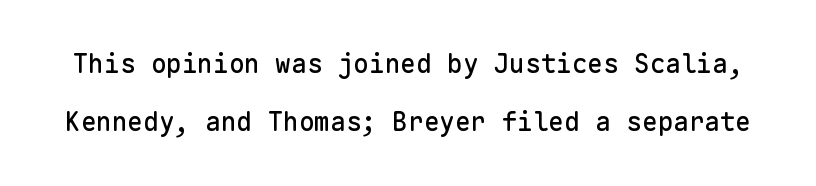
How would I describe the line gaps? Wide and relaxed. Is the letter spacing exaggerated? No — it looks like the ordinary default. Descender tails drop into unmarked territory. Rendered with straight, roman letterforms.
